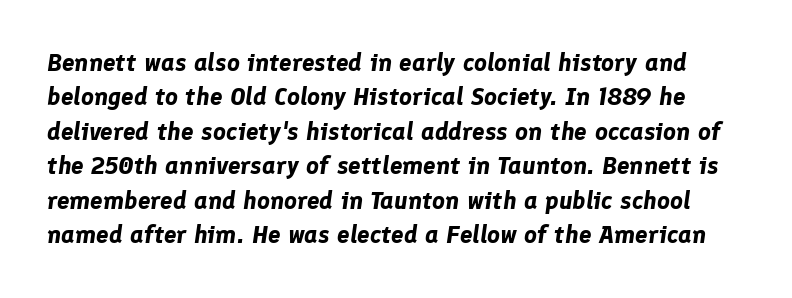
{"italic": "yes", "lean": "right", "slant_degrees": 8, "bold": "yes", "underline": "no", "line_spacing": "normal", "line_spacing_ratio": 1.38, "letter_spacing": "normal", "letter_spacing_em": 0.0, "glyph_px": 25}
